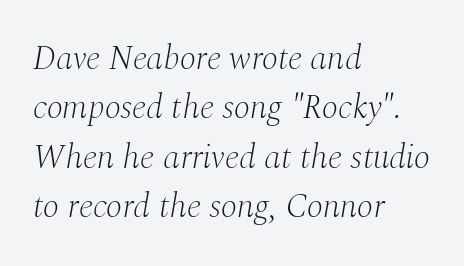
The image shows 34 px light serif type, italic (leaning right); set left-aligned, normal line spacing (1.45x), normal letter spacing, not underlined; medium stroke contrast and a medium x-height.
